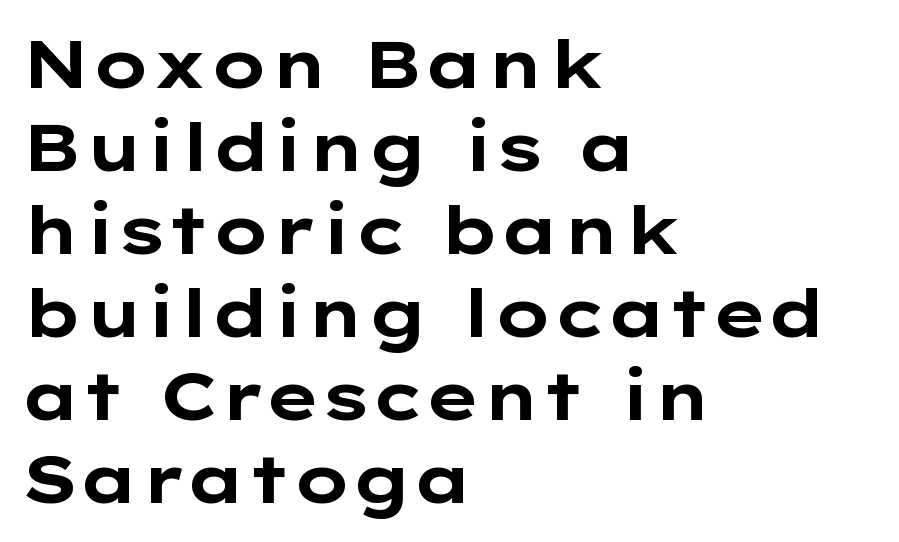
The image shows 67 px bold, wide sans-serif type, upright; set left-aligned, line spacing 1.24x, normal letter spacing, not underlined; low stroke contrast and a medium x-height.
